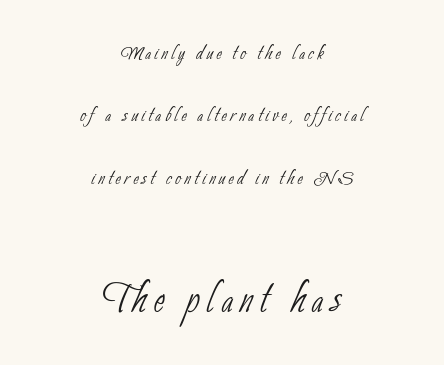
The image shows 53 px thin, condensed sans-serif type; set centered, loose line spacing (2.4x), not underlined; the second (bottom) block is 2.04x larger; low stroke contrast and a small x-height.
